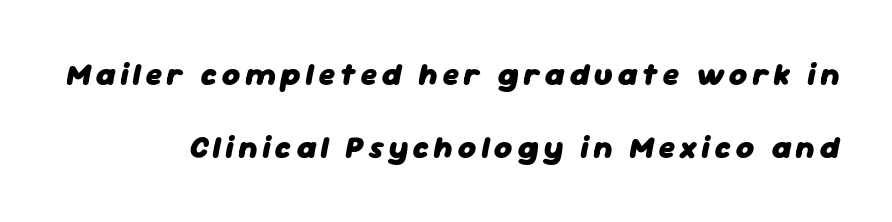
The image shows 31 px heavy type, italic (leaning right); set loose line spacing (2.35x), not underlined; low stroke contrast and a medium x-height.
